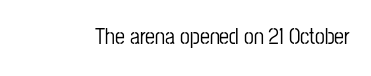
The image shows 22 px text type, upright; set normal letter spacing, not underlined.
